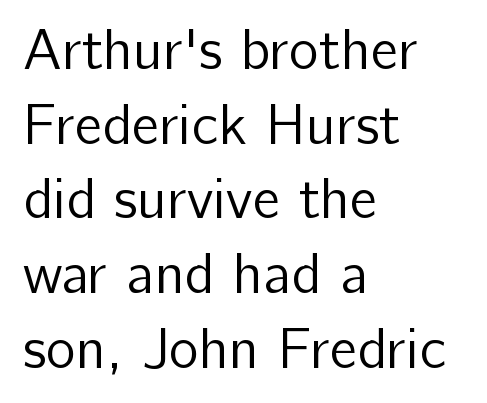
{"serif": "no", "italic": "no", "bold": "no", "weight": "regular", "width": "normal", "stroke_contrast": "low", "x_height": "medium", "monospaced": "no", "underline": "no", "align": "left", "line_spacing": "normal", "line_spacing_ratio": 1.31, "letter_spacing": "normal", "letter_spacing_em": 0.0, "glyph_px": 57}
